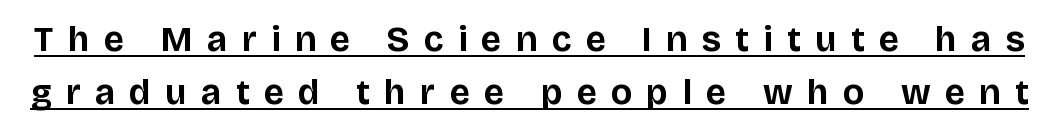
The image shows 35 px bold sans-serif type, upright; set normal line spacing (1.52x), unusually wide letter spacing (+0.41 em), underlined; low stroke contrast and a large x-height.
